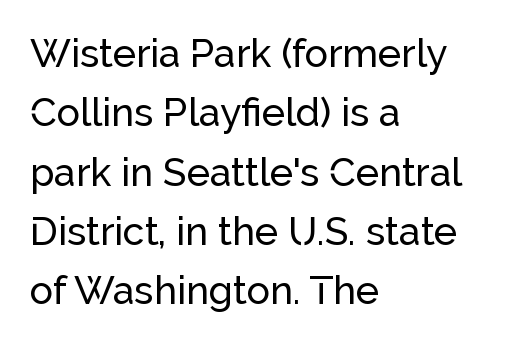
Q: Is the text italic (slanted)? A: No, it is upright.
Q: Is the typeface a serif or a sans-serif typeface? A: Sans-serif.
Q: Is the text underlined? A: No.
Q: How is the paragraph aligned? A: Left-aligned.
Q: Is the spacing between letters normal or unusually wide? A: Normal.
Q: Is the spacing between lines tight, normal or loose? A: Normal.
Q: Width (condensed, normal, or wide)? A: Normal.
Q: Stroke contrast? A: Low.
Q: x-height? A: Medium.
Q: Monospaced? A: No.
